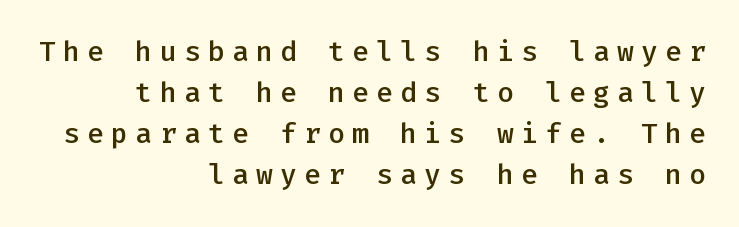
Q: Is the text bold? A: Semi-bold.
Q: Is the text italic (slanted)? A: No, it is upright.
Q: Is the typeface a serif or a sans-serif typeface? A: Sans-serif.
Q: Is the text underlined? A: No.
Q: How is the paragraph aligned? A: Right-aligned.
Q: Is the spacing between letters normal or unusually wide? A: Unusually wide.
Q: Is the spacing between lines tight, normal or loose? A: Normal.
Q: Width (condensed, normal, or wide)? A: Normal.
Q: Stroke contrast? A: Low.
Q: x-height? A: Medium.
Q: Monospaced? A: Yes.
